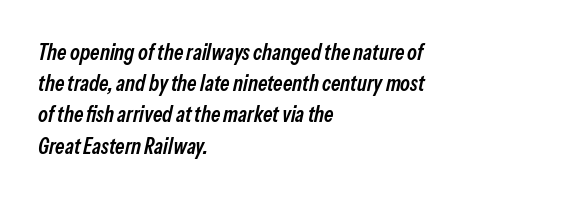
The words here are not underlined. The rendering keeps characters at their native spacing. The specimen reads as italic at a glance. Is there much room between lines? A standard amount, neither cramped nor airy.
